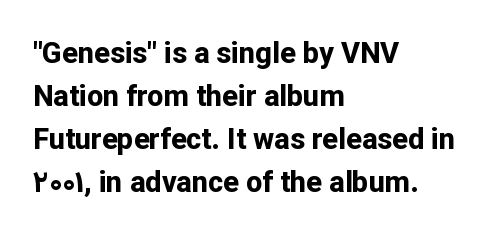
The image shows 29 px bold sans-serif type, upright; set left-aligned, normal line spacing (1.48x), normal letter spacing, not underlined; low stroke contrast and a medium x-height.
